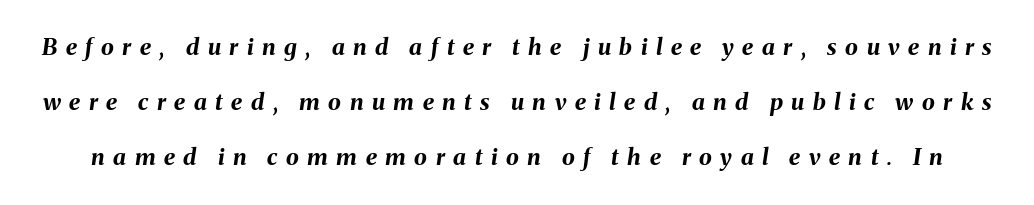
You'd pick this weight for a headline — it's a proper bold. Honestly, the letter spacing is so wide it's the main thing you notice. Letters rest on an invisible, unmarked baseline. This block would shrink considerably if given ordinary leading; it's expanded now.
